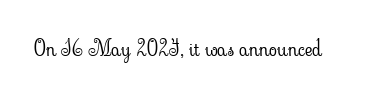
{"italic": "no", "bold": "no", "underline": "no", "letter_spacing": "normal", "letter_spacing_em": 0.0, "glyph_px": 21}
